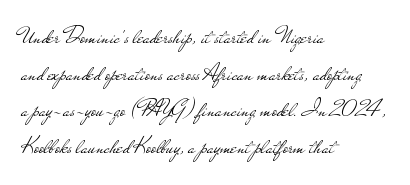
Q: Is the text bold? A: No.
Q: Is the text italic (slanted)? A: Yes.
Q: Is the text underlined? A: No.
Q: How is the paragraph aligned? A: Left-aligned.
Q: Is the spacing between letters normal or unusually wide? A: Normal.
Q: Is the spacing between lines tight, normal or loose? A: Normal.
